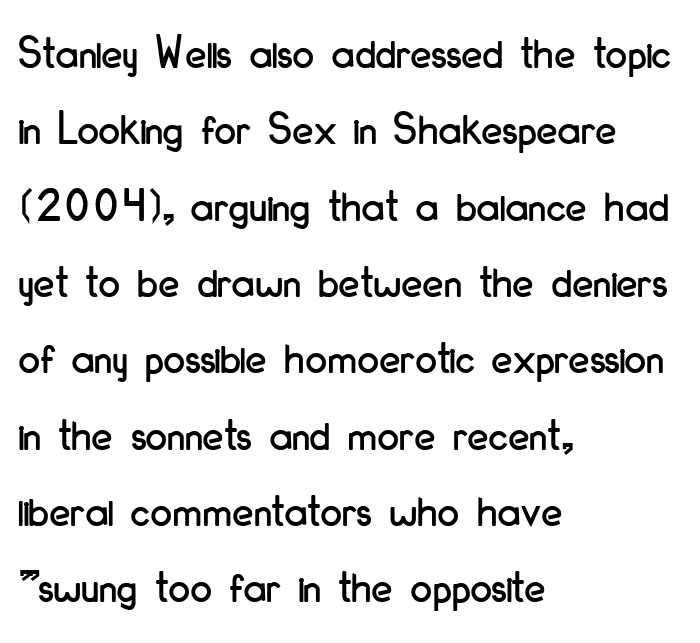
{"serif": "no", "italic": "no", "width": "condensed", "stroke_contrast": "low", "x_height": "small", "monospaced": "no", "underline": "no", "align": "left", "line_spacing": "normal", "line_spacing_ratio": 1.59, "letter_spacing": "normal", "letter_spacing_em": 0.0, "glyph_px": 48}
